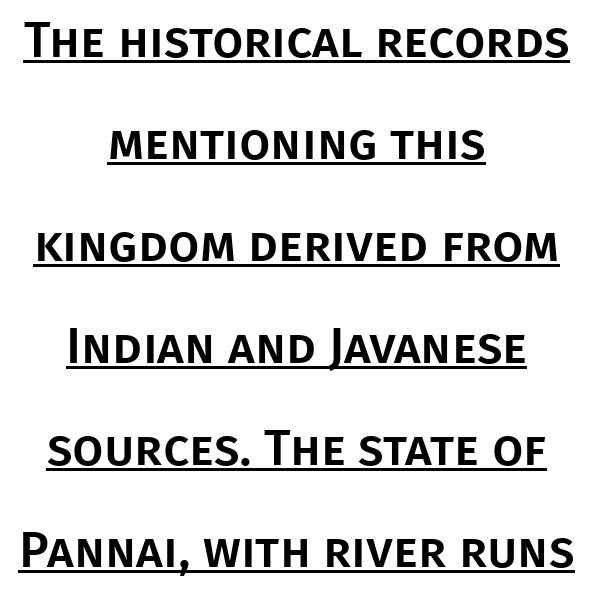
{"serif": "no", "italic": "no", "width": "normal", "stroke_contrast": "low", "x_height": "large", "monospaced": "no", "underline": "yes", "align": "center", "line_spacing": "loose", "line_spacing_ratio": 2.04, "letter_spacing": "normal", "letter_spacing_em": 0.0, "glyph_px": 50}
